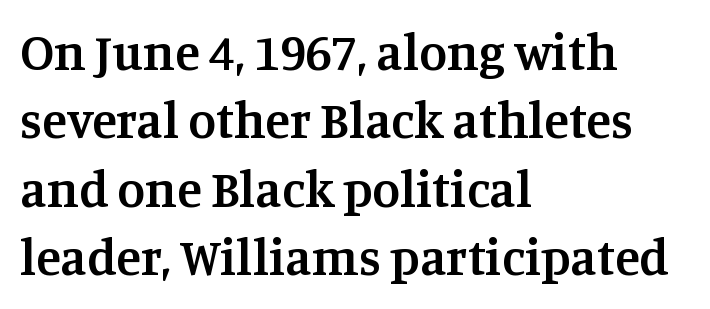
Q: Is the text bold? A: Semi-bold.
Q: Is the text italic (slanted)? A: No, it is upright.
Q: Is the typeface a serif or a sans-serif typeface? A: Serif.
Q: Is the text underlined? A: No.
Q: How is the paragraph aligned? A: Left-aligned.
Q: Is the spacing between letters normal or unusually wide? A: Normal.
Q: Is the spacing between lines tight, normal or loose? A: Normal.
Q: Width (condensed, normal, or wide)? A: Normal.
Q: Stroke contrast? A: Medium.
Q: x-height? A: Large.
Q: Monospaced? A: No.
